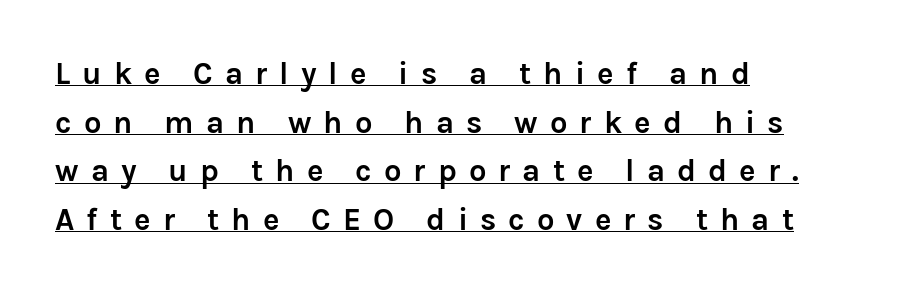
{"serif": "no", "italic": "no", "bold": "yes", "weight": "semibold", "width": "normal", "stroke_contrast": "low", "x_height": "medium", "monospaced": "no", "underline": "yes", "align": "left", "line_spacing": "normal", "line_spacing_ratio": 1.57, "letter_spacing": "wide", "letter_spacing_em": 0.39, "glyph_px": 31}
